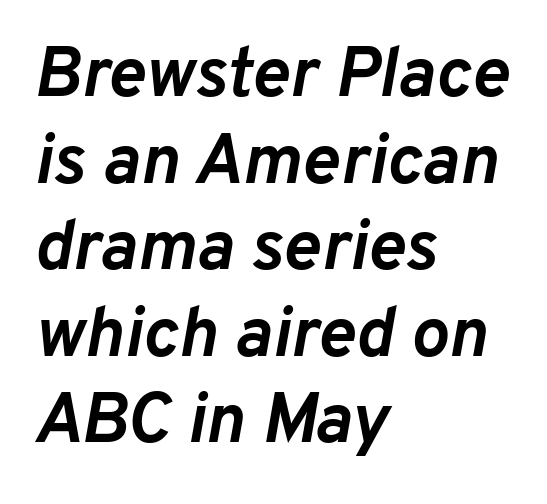
{"italic": "yes", "lean": "right", "slant_degrees": 10, "bold": "yes", "weight": "semibold", "width": "normal", "stroke_contrast": "low", "x_height": "medium", "monospaced": "no", "underline": "no", "align": "left", "line_spacing_ratio": 1.22, "letter_spacing": "normal", "letter_spacing_em": 0.0, "glyph_px": 71}
